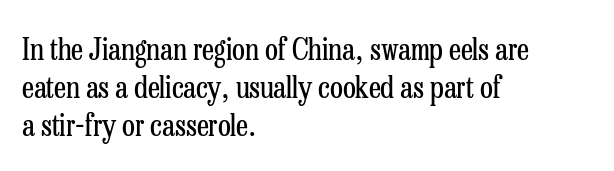
Q: Is the text bold? A: No.
Q: Is the text italic (slanted)? A: No, it is upright.
Q: Is the typeface a serif or a sans-serif typeface? A: Serif.
Q: Is the text underlined? A: No.
Q: How is the paragraph aligned? A: Left-aligned.
Q: Is the spacing between letters normal or unusually wide? A: Normal.
Q: Is the spacing between lines tight, normal or loose? A: Normal.
Q: Width (condensed, normal, or wide)? A: Condensed.
Q: Stroke contrast? A: Low.
Q: x-height? A: Medium.
Q: Monospaced? A: No.
